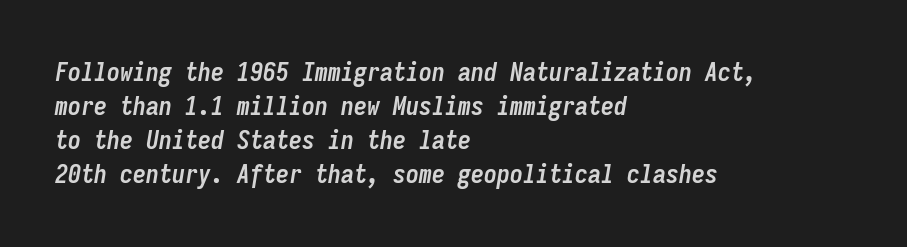
{"italic": "yes", "lean": "right", "slant_degrees": 9, "bold": "yes", "underline": "no", "align": "left", "line_spacing": "normal", "line_spacing_ratio": 1.31, "letter_spacing": "normal", "letter_spacing_em": 0.0, "glyph_px": 26}
